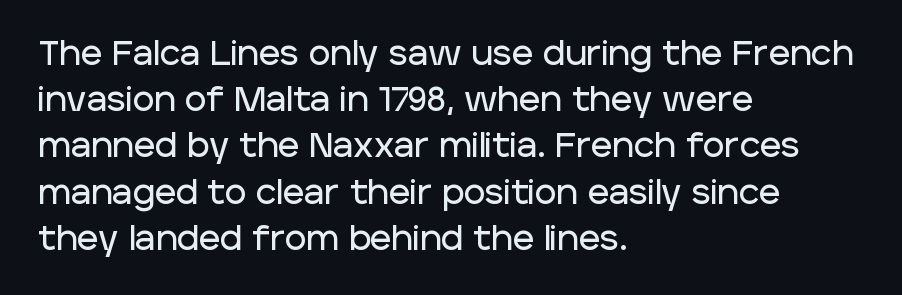
Q: Is the text italic (slanted)? A: No, it is upright.
Q: Is the typeface a serif or a sans-serif typeface? A: Sans-serif.
Q: Is the text underlined? A: No.
Q: How is the paragraph aligned? A: Left-aligned.
Q: Is the spacing between letters normal or unusually wide? A: Normal.
Q: Is the spacing between lines tight, normal or loose? A: Normal.
Q: Width (condensed, normal, or wide)? A: Normal.
Q: Stroke contrast? A: Low.
Q: x-height? A: Large.
Q: Monospaced? A: No.
